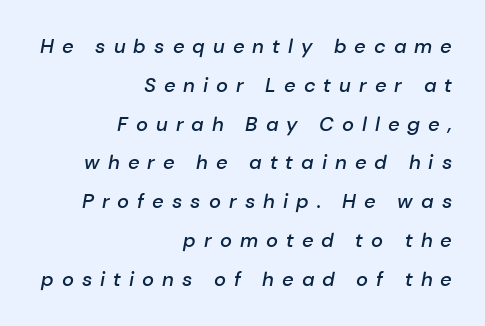
The text carries the slant typical of an italic or oblique font. Caption: semibold face, moderately heavy strokes. Here the glyphs are tracked loosely, breaking word shapes into spaced letters. Students, observe: this is what heavily led, spacious text looks like. The glyphs are unaccompanied by any horizontal stroke below them. Compared with a flush-left layout, this one pins lines to the opposite, right side.
